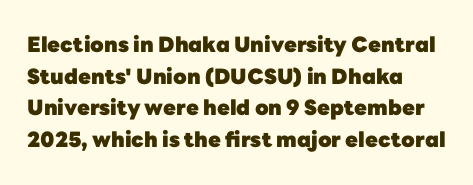
{"italic": "no", "bold": "yes", "underline": "no", "align": "left", "line_spacing": "normal", "line_spacing_ratio": 1.51, "letter_spacing": "normal", "letter_spacing_em": 0.0, "glyph_px": 21}
